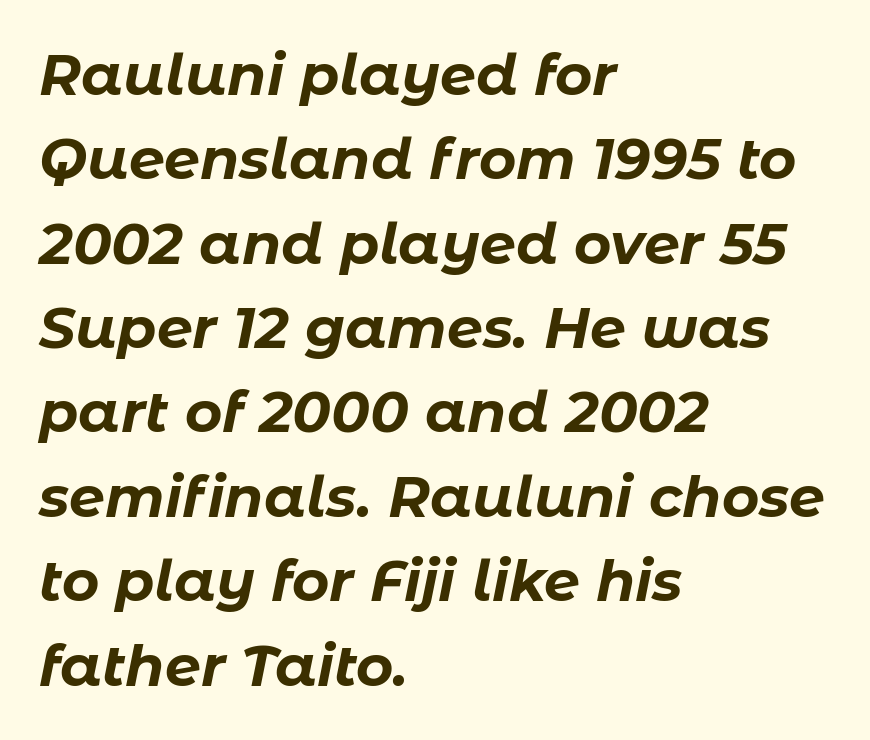
The image shows 57 px bold type, italic (leaning right); set left-aligned, normal line spacing (1.48x), normal letter spacing, not underlined; low stroke contrast and a medium x-height.
